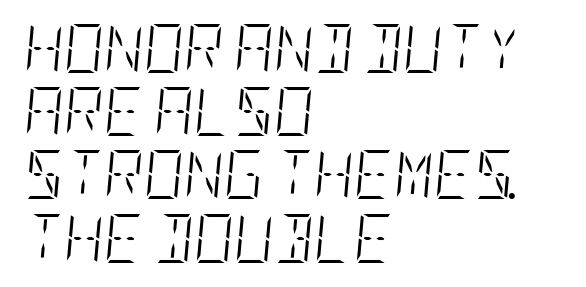
The passage is arranged the way most books set body copy — flush left. The strokes carry an ordinary text weight at most. Every character sits at an angle, as italics do. Just letters on the line, the space beneath them empty. What's the leading like? Ordinary, nothing unusual.
